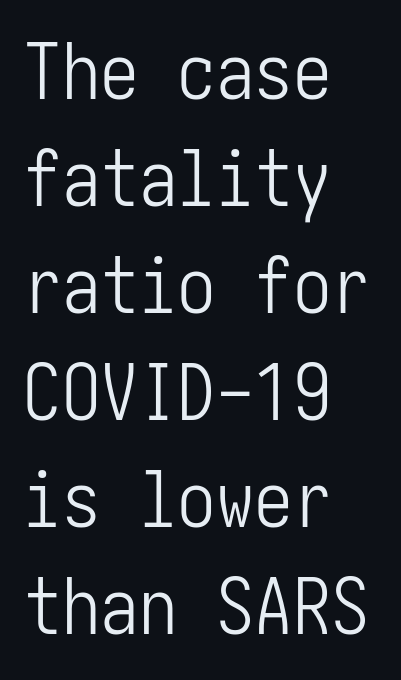
The lines are quadded left. Characters remain perfectly vertical along every line. The rendering uses a moderate line-height, typical for paragraphs. Each word holds together tightly as a unit, with standard inter-letter gaps. A bare baseline throughout the passage. Counters stay open thanks to moderate or lighter strokes.
